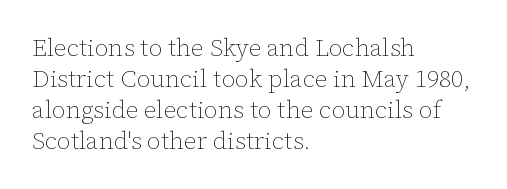
Q: Is the text bold? A: No.
Q: Is the text italic (slanted)? A: No, it is upright.
Q: Is the text underlined? A: No.
Q: How is the paragraph aligned? A: Left-aligned.
Q: Is the spacing between letters normal or unusually wide? A: Normal.
Q: Is the spacing between lines tight, normal or loose? A: Normal.
